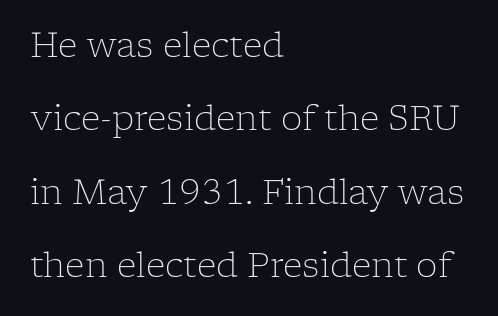
{"serif": "yes", "italic": "no", "bold": "no", "weight": "light", "width": "normal", "stroke_contrast": "low", "x_height": "medium", "monospaced": "no", "underline": "no", "align": "left", "line_spacing": "loose", "line_spacing_ratio": 2.16, "letter_spacing": "normal", "letter_spacing_em": 0.0, "glyph_px": 34}
